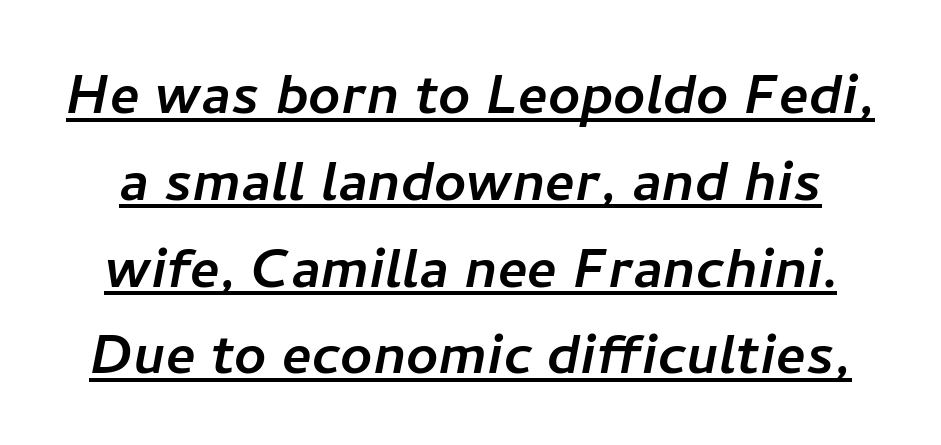
The gaps between neighbouring characters are ordinary and unremarkable. Quick note: underline on. A typesetter would call this proportional, since set widths differ per character. Observe the absence of serifs on each vertical stroke in this sample.
